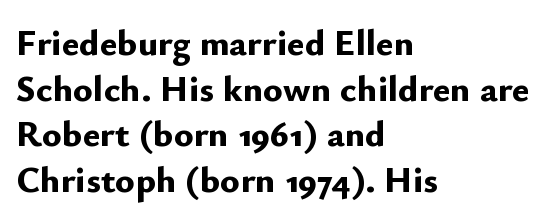
A student would call this left alignment; a typographer would say flush left, rag right. Glance below the letters and you will spot only blank space. Regarding serifs, this sample does without them. The face used here is proportionally spaced, like ordinary book or web type. The lettering stays uniformly vertical, giving the passage a roman look. There is no visible air inserted between adjacent glyphs.
